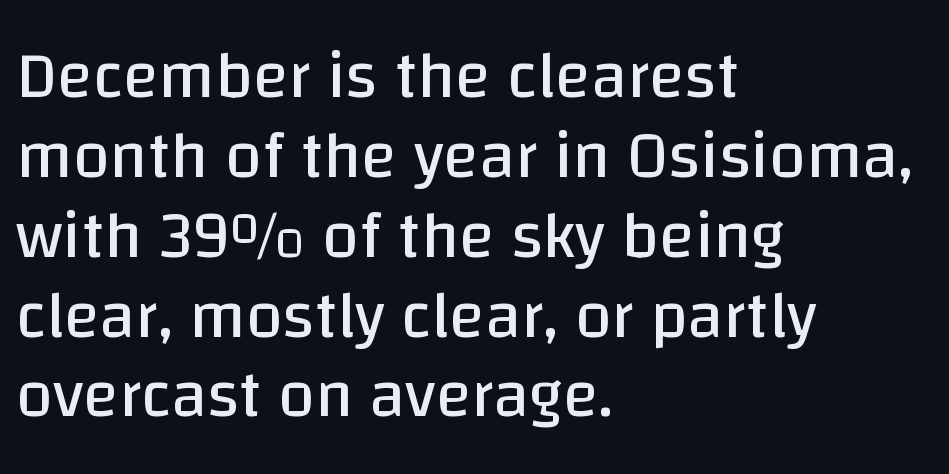
The image shows 66 px regular-weight sans-serif type, upright; set left-aligned, line spacing 1.21x, normal letter spacing, not underlined; low stroke contrast and a large x-height.
